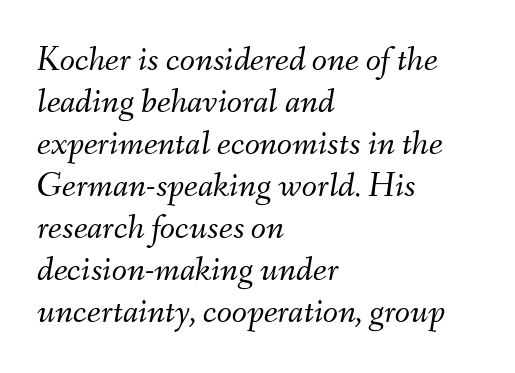
Which margin do the lines hug? The left one — the right edge is uneven. Note the varied advance widths — an 'i' is clearly narrower than an 'm'. Tall strokes in this sample are angled rather than plumb. Underlining? Definitely not there. Weight: regular or lighter.
